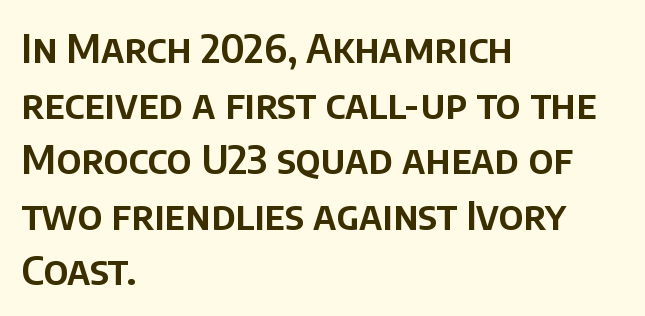
The image shows 40 px sans-serif type, upright; set left-aligned, normal line spacing (1.39x), normal letter spacing, not underlined; low stroke contrast and a large x-height.
